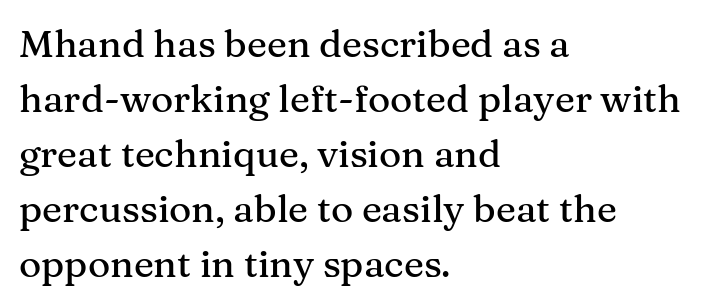
{"serif": "yes", "italic": "no", "width": "normal", "stroke_contrast": "medium", "x_height": "medium", "monospaced": "no", "underline": "no", "align": "left", "line_spacing": "normal", "line_spacing_ratio": 1.45, "letter_spacing": "normal", "letter_spacing_em": 0.0, "glyph_px": 38}
